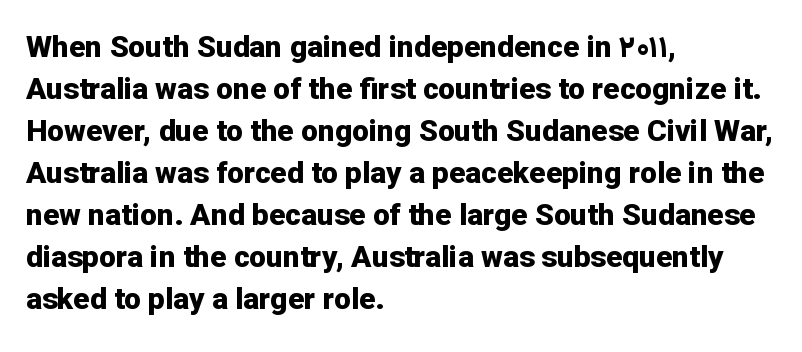
{"serif": "no", "italic": "no", "bold": "yes", "weight": "bold", "width": "normal", "stroke_contrast": "low", "x_height": "medium", "monospaced": "no", "underline": "no", "align": "left", "line_spacing": "normal", "line_spacing_ratio": 1.4, "letter_spacing": "normal", "letter_spacing_em": 0.0, "glyph_px": 30}
